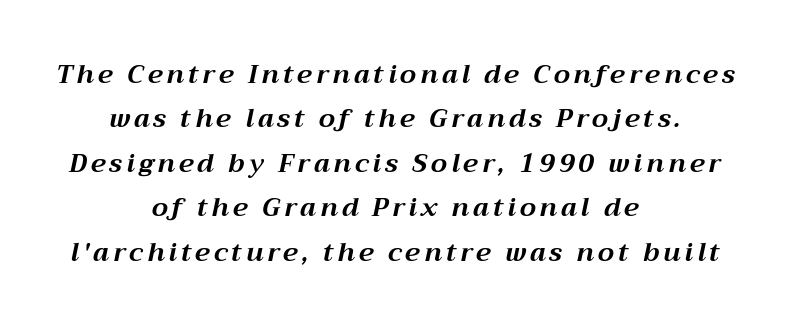
The image shows 26 px bold type, italic (leaning right); set centered, line spacing 1.71x, not underlined.
